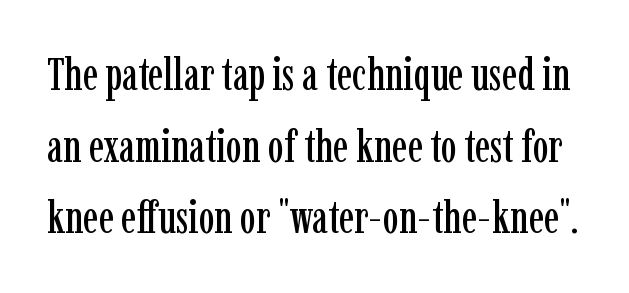
Q: Is the text italic (slanted)? A: No, it is upright.
Q: Is the typeface a serif or a sans-serif typeface? A: Serif.
Q: Is the text underlined? A: No.
Q: Is the spacing between letters normal or unusually wide? A: Normal.
Q: Is the spacing between lines tight, normal or loose? A: Normal.
Q: Width (condensed, normal, or wide)? A: Condensed.
Q: Stroke contrast? A: Low.
Q: x-height? A: Medium.
Q: Monospaced? A: No.
